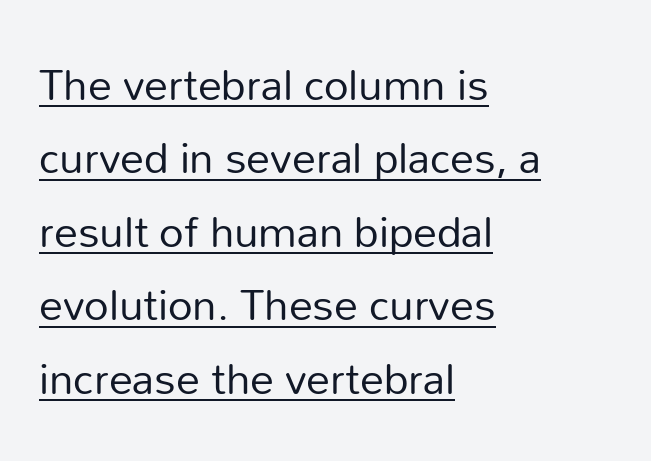
The image shows 48 px regular-weight sans-serif type, upright; set left-aligned, normal line spacing (1.53x), normal letter spacing, underlined; low stroke contrast and a medium x-height.
